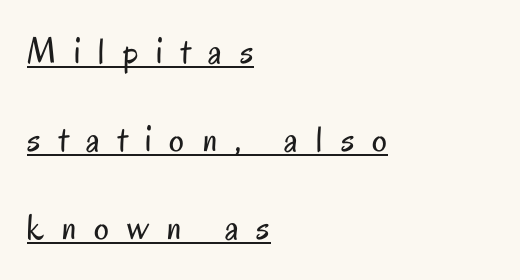
Q: Is the text bold? A: No.
Q: Is the text italic (slanted)? A: No, it is upright.
Q: Is the typeface a serif or a sans-serif typeface? A: Sans-serif.
Q: Is the text underlined? A: Yes.
Q: How is the paragraph aligned? A: Left-aligned.
Q: Is the spacing between letters normal or unusually wide? A: Unusually wide.
Q: Is the spacing between lines tight, normal or loose? A: Loose.
Q: Width (condensed, normal, or wide)? A: Condensed.
Q: Stroke contrast? A: Low.
Q: x-height? A: Small.
Q: Monospaced? A: No.
